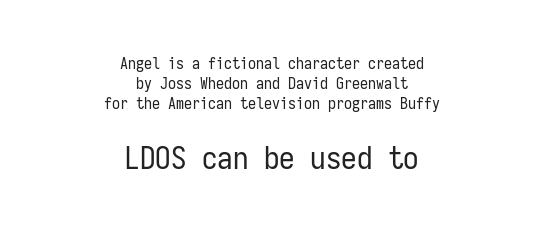
{"serif": "no", "italic": "no", "bold": "no", "weight": "regular", "width": "condensed", "stroke_contrast": "low", "x_height": "medium", "monospaced": "yes", "underline": "no", "align": "center", "line_spacing": "normal", "line_spacing_ratio": 1.25, "letter_spacing": "normal", "letter_spacing_em": 0.0, "larger_block": "second", "size_ratio": 1.94, "glyph_px": 31}
